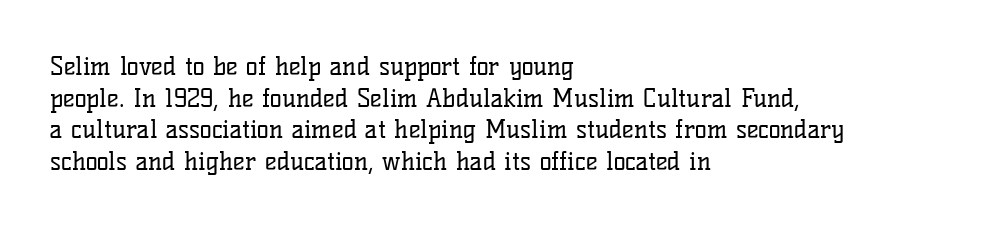
The image shows 25 px text type, upright; set left-aligned, normal line spacing (1.27x), normal letter spacing, not underlined.
